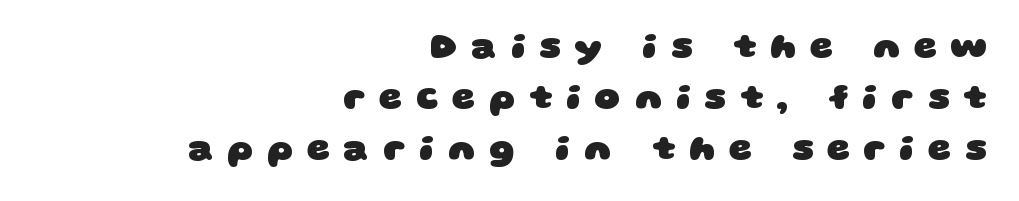
The typesetting leans heavy: a genuine bold. Compared with typical body copy, the letter spacing here is much looser. These lines are set flush right with a ragged left edge. These lines are rendered in a variable-pitch font.
